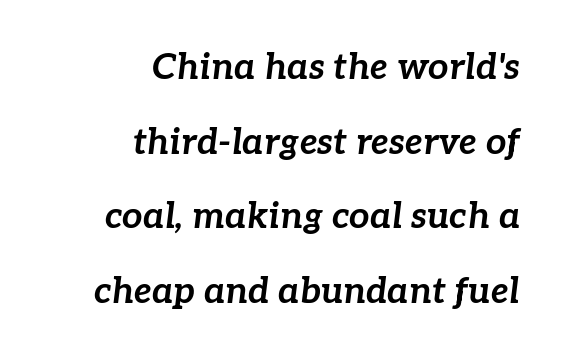
Bare-footed words on every line. Inter-character spacing is left at the font's built-in metrics. Leftover space on each line is placed entirely before the opening word. I'd describe the lettering as bold — thick and assertive. The vertical gap from one line to the next is large.
